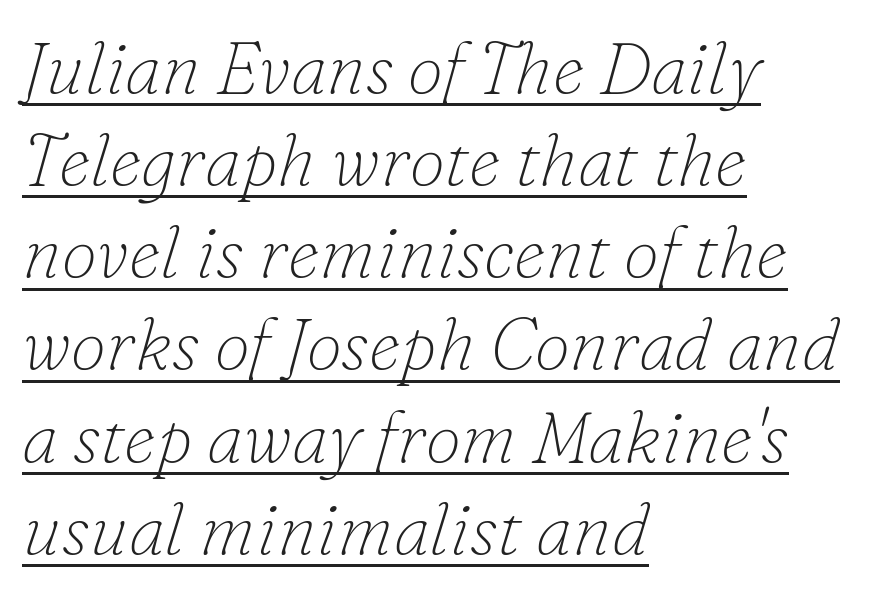
The image shows 72 px thin serif type, italic (leaning right); set left-aligned, normal line spacing (1.28x), normal letter spacing, underlined; low stroke contrast and a small x-height.
